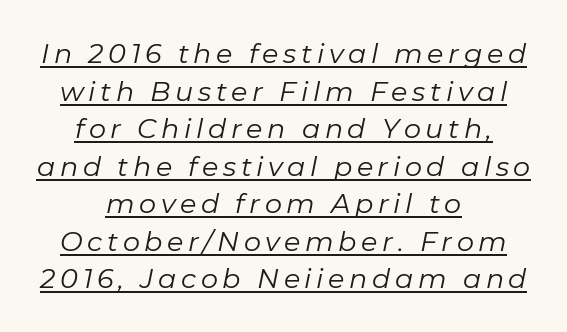
Q: Is the text bold? A: No.
Q: Is the text italic (slanted)? A: Yes, it leans right by about 11 degrees.
Q: Is the text underlined? A: Yes.
Q: How is the paragraph aligned? A: Centered.
Q: Is the spacing between lines tight, normal or loose? A: Normal.
